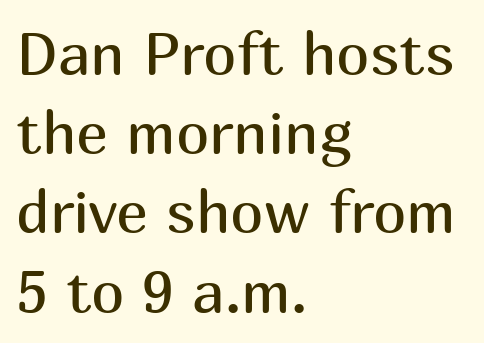
The space between consecutive lines is moderate. Beneath every word, the page is bare. There is no visible air inserted between adjacent glyphs. This is the regular roman posture of the typeface.
